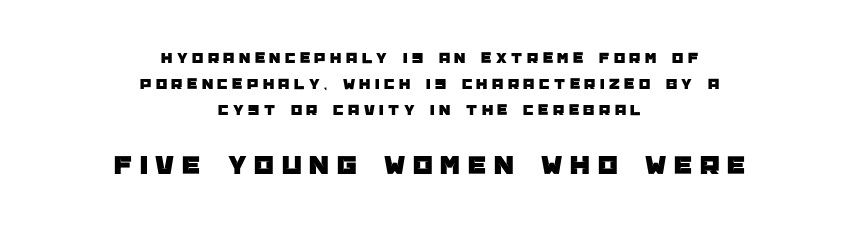
{"serif": "no", "italic": "no", "width": "normal", "stroke_contrast": "low", "x_height": "large", "monospaced": "no", "underline": "no", "align": "center", "line_spacing": "normal", "line_spacing_ratio": 1.64, "letter_spacing": "wide", "letter_spacing_em": 0.28, "larger_block": "second", "size_ratio": 1.75, "glyph_px": 28}
